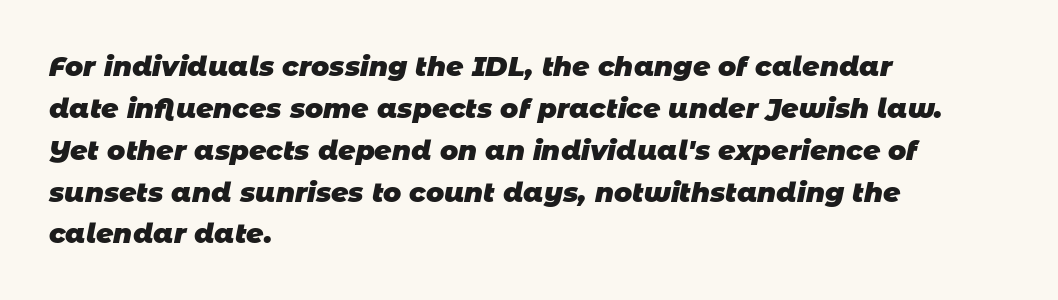
The image shows 27 px bold type; set left-aligned, normal line spacing (1.55x), normal letter spacing, not underlined.
